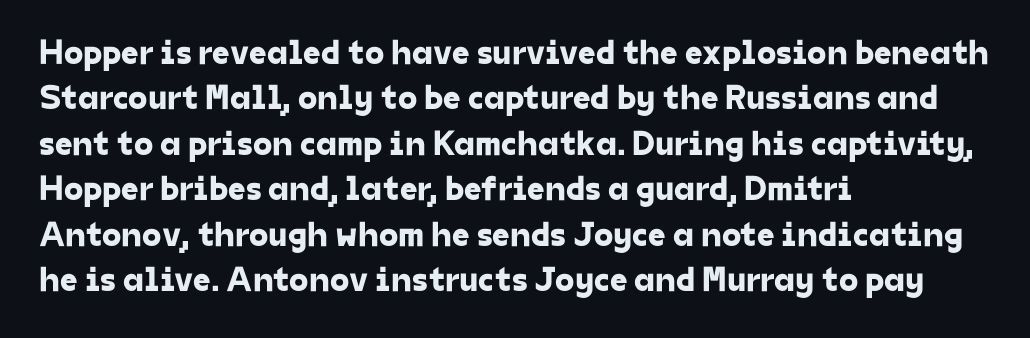
Q: Is the typeface a serif or a sans-serif typeface? A: Sans-serif.
Q: Is the text underlined? A: No.
Q: How is the paragraph aligned? A: Left-aligned.
Q: Is the spacing between letters normal or unusually wide? A: Normal.
Q: Is the spacing between lines tight, normal or loose? A: Normal.
Q: Width (condensed, normal, or wide)? A: Normal.
Q: Stroke contrast? A: Low.
Q: x-height? A: Medium.
Q: Monospaced? A: No.
